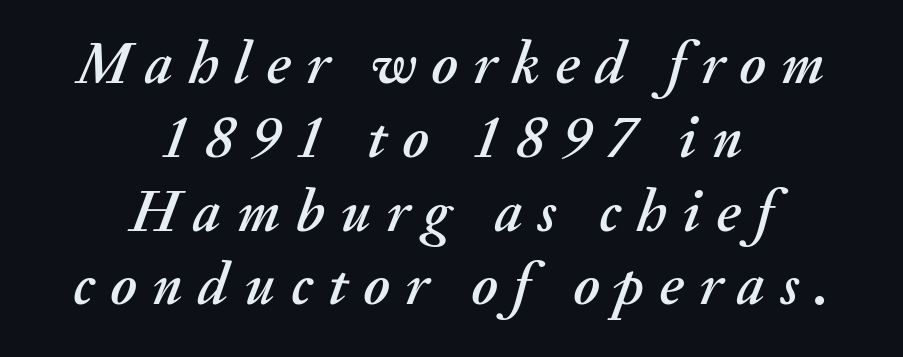
{"italic": "yes", "lean": "right", "slant_degrees": 20, "width": "normal", "stroke_contrast": "medium", "x_height": "small", "monospaced": "no", "underline": "no", "align": "center", "line_spacing_ratio": 1.23, "letter_spacing": "wide", "letter_spacing_em": 0.26, "glyph_px": 60}
